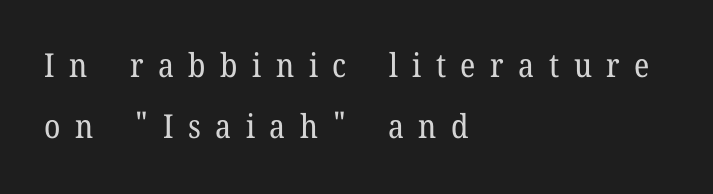
The image shows 33 px regular-weight serif type, upright; set left-aligned, line spacing 1.86x, unusually wide letter spacing (+0.44 em), not underlined; low stroke contrast and a medium x-height.
